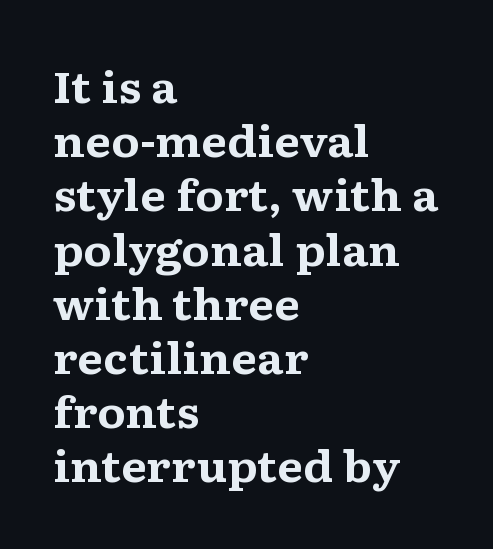
The rendering uses a moderate line-height, typical for paragraphs. What stands out about the letter spacing? Nothing — it is the standard amount. These lines are composed in type with serifs. A clean baseline with only descenders dipping below it.
